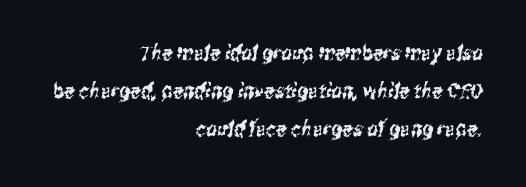
Q: Is the text underlined? A: No.
Q: How is the paragraph aligned? A: Right-aligned.
Q: Is the spacing between letters normal or unusually wide? A: Normal.
